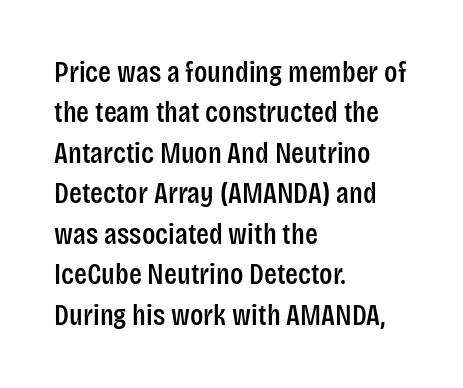
Character widths vary here, with narrow letters taking less room than wide ones. Rendered with straight, roman letterforms. Casual observation: everything's shoved over to the left. Any mark beneath the type? The region is blank. Typographically, this falls in the sans-serif category. Is the letter spacing exaggerated? No — it looks like the ordinary default.
